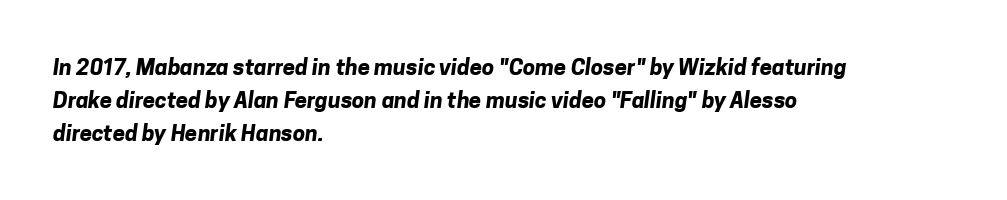
{"bold": "yes", "underline": "no", "align": "left", "line_spacing": "normal", "line_spacing_ratio": 1.5, "letter_spacing": "normal", "letter_spacing_em": 0.0, "glyph_px": 22}
